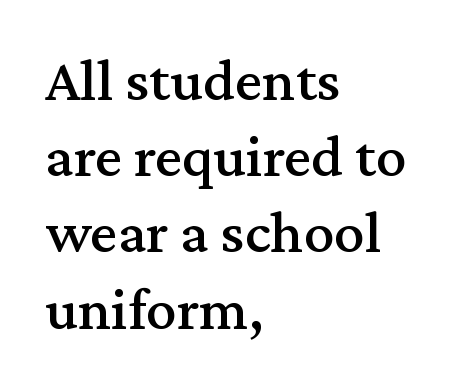
{"serif": "yes", "italic": "no", "width": "normal", "stroke_contrast": "medium", "x_height": "medium", "monospaced": "no", "underline": "no", "align": "left", "line_spacing": "normal", "line_spacing_ratio": 1.25, "letter_spacing": "normal", "letter_spacing_em": 0.0, "glyph_px": 61}
